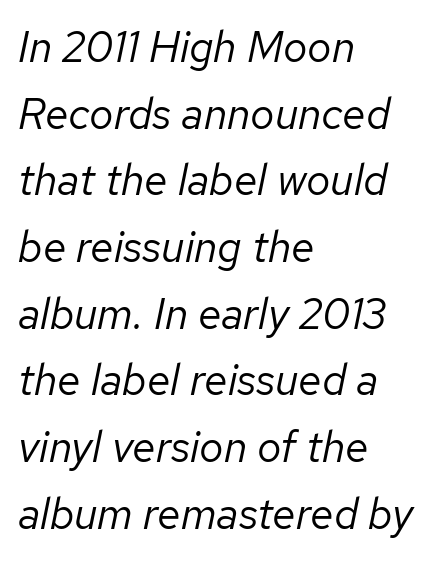
The image shows 43 px regular-weight type, italic (leaning right); set left-aligned, normal line spacing (1.55x), normal letter spacing, not underlined; low stroke contrast and a medium x-height.
